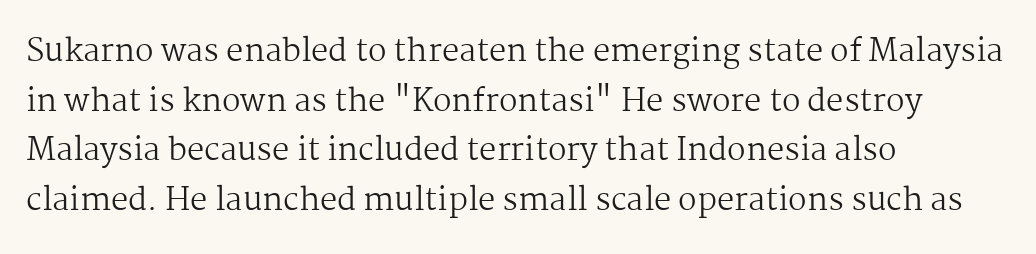
{"serif": "yes", "italic": "no", "bold": "no", "weight": "regular", "width": "normal", "stroke_contrast": "medium", "x_height": "medium", "monospaced": "no", "underline": "no", "align": "left", "line_spacing": "normal", "line_spacing_ratio": 1.6, "letter_spacing": "normal", "letter_spacing_em": 0.0, "glyph_px": 31}
